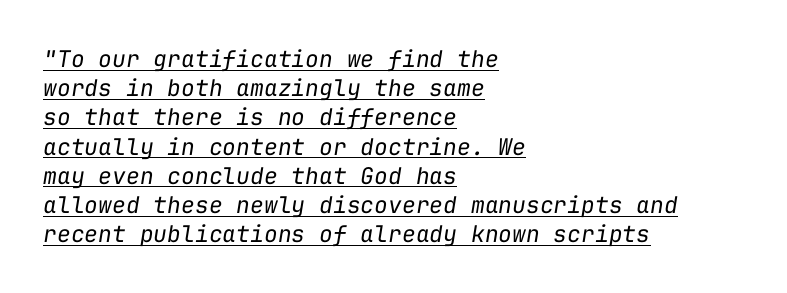
{"italic": "yes", "lean": "right", "slant_degrees": 9, "bold": "no", "underline": "yes", "align": "left", "line_spacing": "normal", "line_spacing_ratio": 1.27, "letter_spacing": "normal", "letter_spacing_em": 0.0, "glyph_px": 23}
